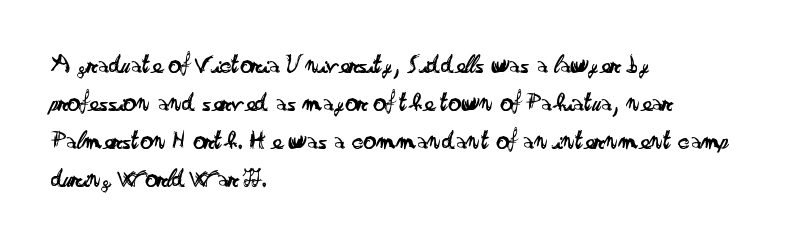
{"italic": "no", "bold": "no", "underline": "no", "align": "left", "line_spacing": "normal", "line_spacing_ratio": 1.46, "letter_spacing": "normal", "letter_spacing_em": 0.0, "glyph_px": 26}
